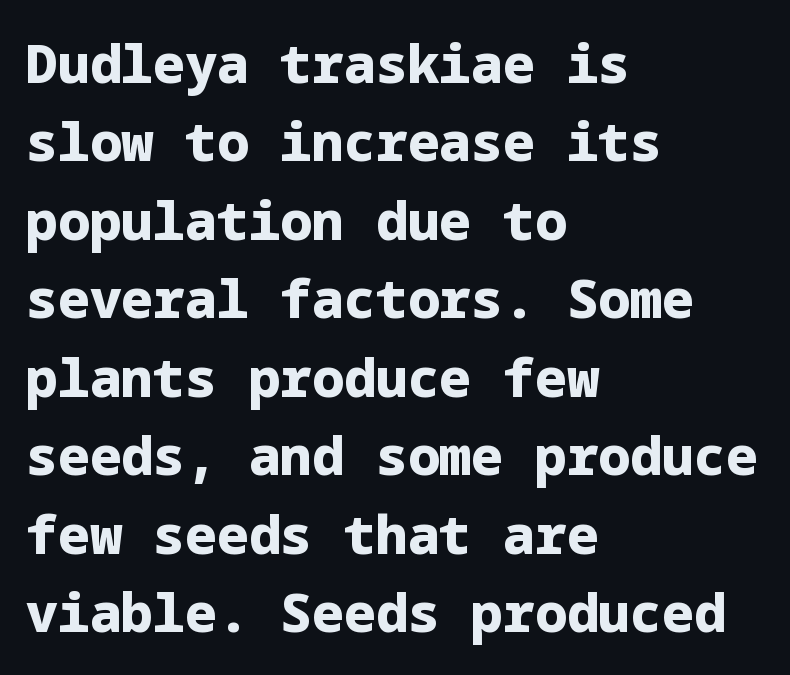
The image shows 53 px heavy sans-serif type, upright; set left-aligned, normal line spacing (1.48x), normal letter spacing, not underlined; low stroke contrast and a medium x-height.
